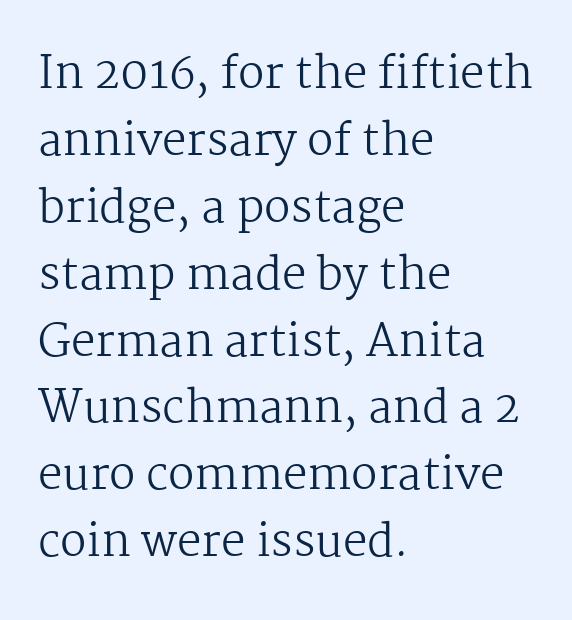
Short note: letters normally spaced. The rendering uses natural spacing where letterforms have individual widths. Where is the straight margin? On the left. Stems and bowls with no extra thickness — not bold. Honestly, there is no underline to notice here at all.
